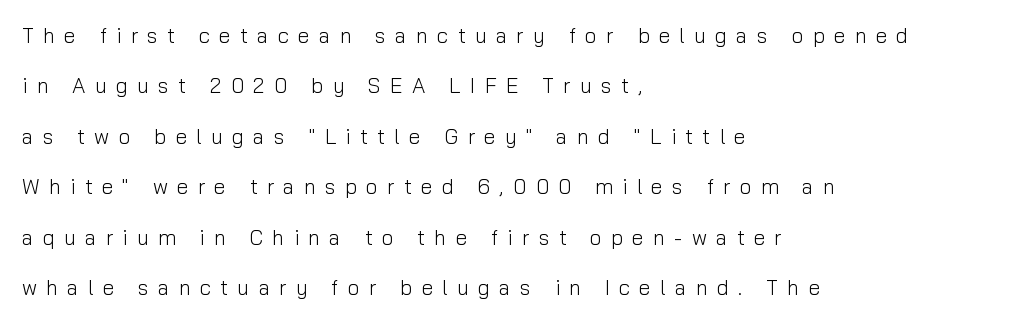
Q: Is the text bold? A: No.
Q: Is the text italic (slanted)? A: No, it is upright.
Q: Is the text underlined? A: No.
Q: How is the paragraph aligned? A: Left-aligned.
Q: Is the spacing between letters normal or unusually wide? A: Unusually wide.
Q: Is the spacing between lines tight, normal or loose? A: Loose.
